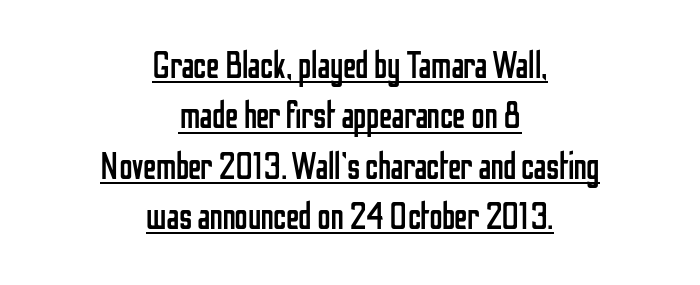
Vertical strokes here are truly vertical. Which margin do the lines hug? Neither — every line sits in the middle. Is this a sans? Yes — the strokes have no serifs. A typesetter would call this zero additional tracking.
